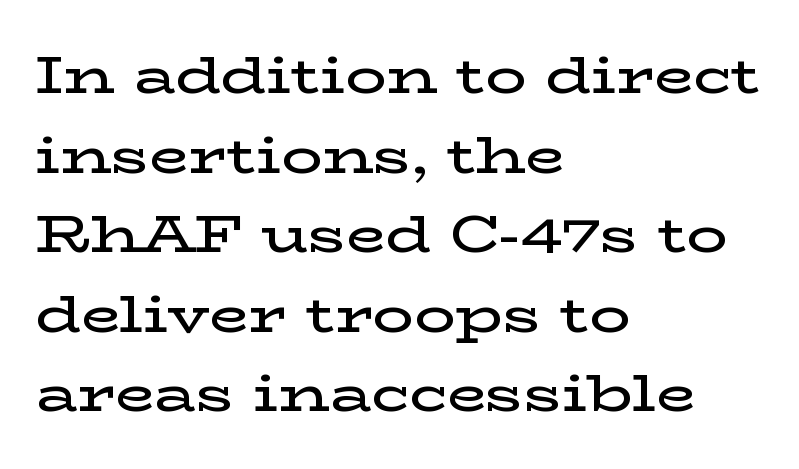
Each letter's strokes conclude with small projecting serifs. The letters stand straight up with perfectly vertical stems. What weight is shown? A semibold, between regular and bold. Each new line begins a customary step beneath the previous one.
